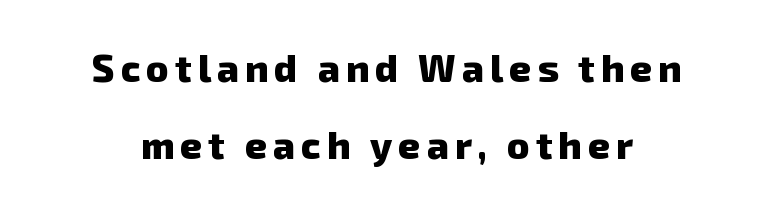
{"serif": "no", "bold": "yes", "weight": "heavy", "width": "normal", "stroke_contrast": "low", "x_height": "medium", "monospaced": "no", "underline": "no", "line_spacing": "loose", "line_spacing_ratio": 2.02, "glyph_px": 38}
